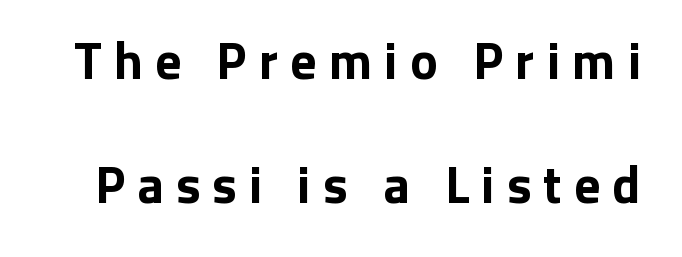
{"serif": "no", "italic": "no", "bold": "yes", "weight": "bold", "width": "normal", "stroke_contrast": "low", "x_height": "medium", "monospaced": "no", "underline": "no", "line_spacing": "loose", "line_spacing_ratio": 2.38, "letter_spacing": "wide", "letter_spacing_em": 0.23, "glyph_px": 52}
